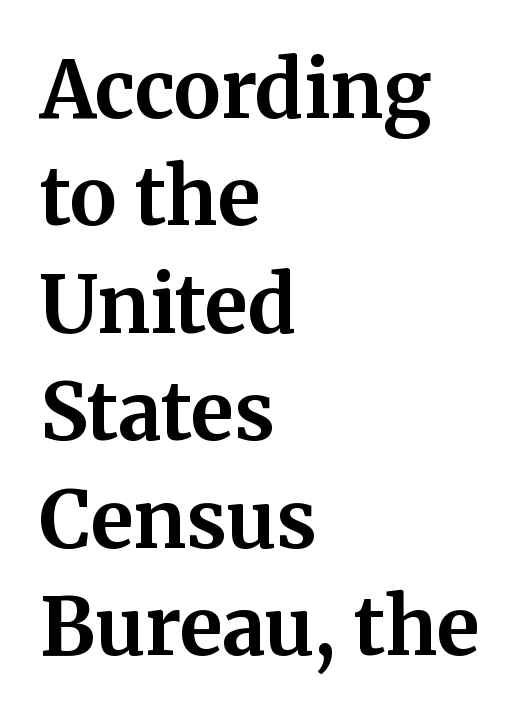
The image shows 79 px bold serif type, upright; set left-aligned, normal line spacing (1.36x), normal letter spacing, not underlined; medium stroke contrast and a medium x-height.
